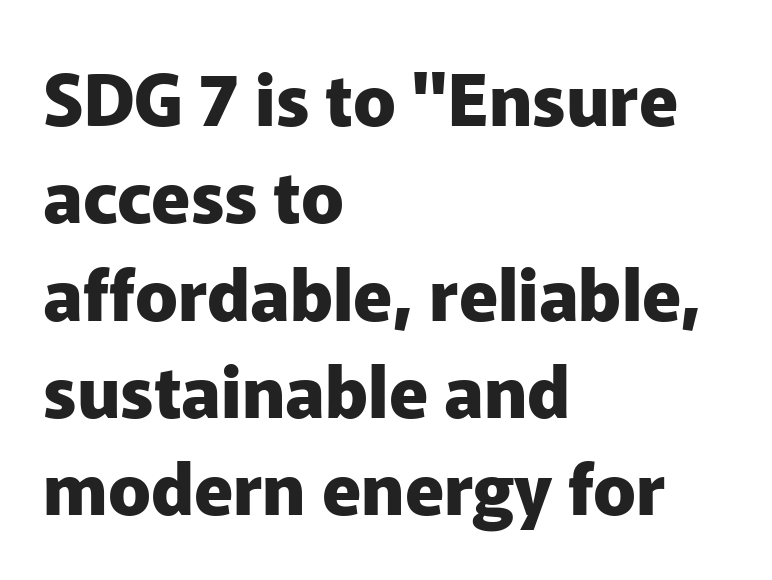
The image shows 71 px heavy sans-serif type, upright; set left-aligned, normal line spacing (1.37x), normal letter spacing, not underlined; low stroke contrast and a medium x-height.
